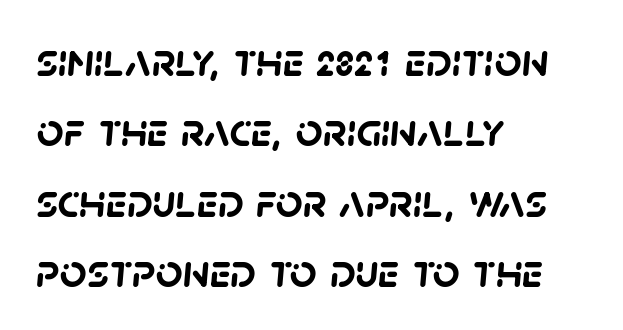
The image shows 47 px semibold sans-serif type; set left-aligned, normal line spacing (1.5x), normal letter spacing, not underlined; low stroke contrast and a large x-height.
